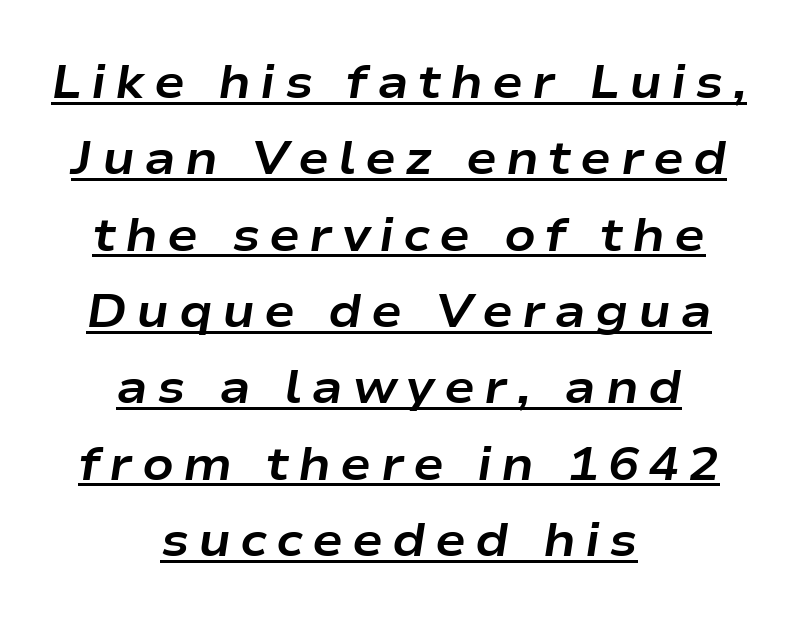
{"italic": "yes", "lean": "right", "slant_degrees": 9, "bold": "yes", "weight": "bold", "width": "wide", "stroke_contrast": "low", "x_height": "medium", "monospaced": "no", "underline": "yes", "align": "center", "line_spacing": "normal", "line_spacing_ratio": 1.66, "letter_spacing": "wide", "letter_spacing_em": 0.2, "glyph_px": 46}
